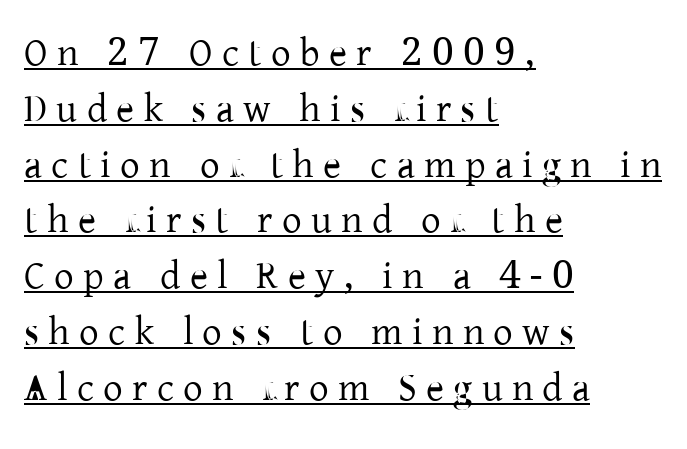
{"serif": "yes", "italic": "no", "bold": "no", "weight": "regular", "width": "normal", "stroke_contrast": "low", "x_height": "medium", "monospaced": "no", "underline": "yes", "align": "left", "line_spacing": "normal", "line_spacing_ratio": 1.43, "letter_spacing": "wide", "letter_spacing_em": 0.24, "glyph_px": 39}
